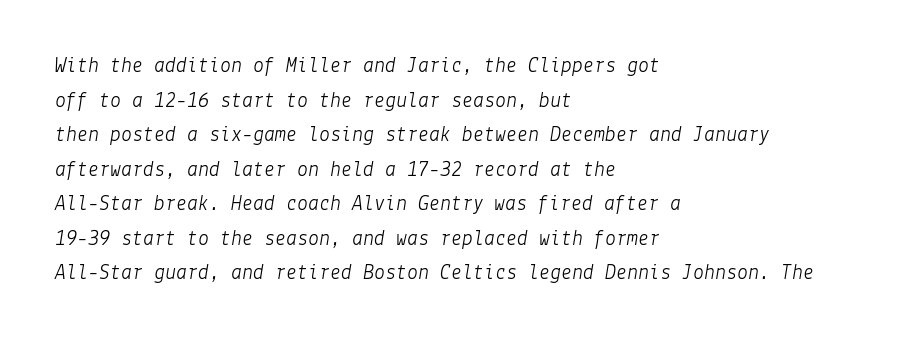
Q: Is the text bold? A: No.
Q: Is the text italic (slanted)? A: Yes, it leans right by about 9 degrees.
Q: Is the text underlined? A: No.
Q: How is the paragraph aligned? A: Left-aligned.
Q: Is the spacing between letters normal or unusually wide? A: Normal.
Q: Is the spacing between lines tight, normal or loose? A: Normal.
